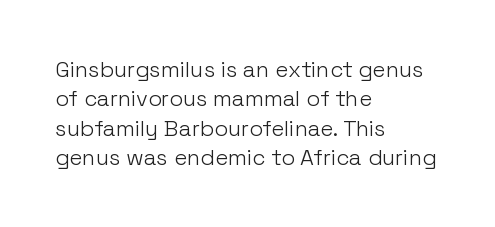
The image shows 22 px text type, upright; set left-aligned, normal line spacing (1.33x), normal letter spacing, not underlined.
